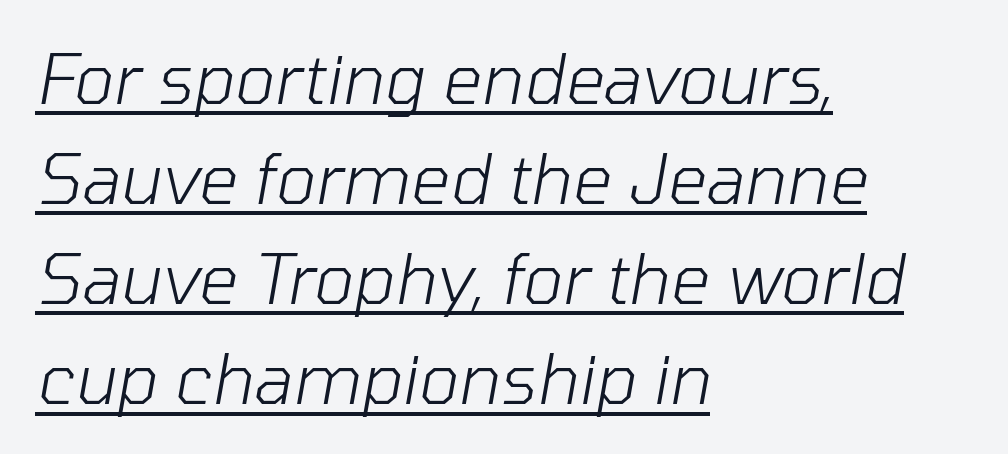
Q: Is the text bold? A: No.
Q: Is the text italic (slanted)? A: Yes, it leans right by about 10 degrees.
Q: Is the text underlined? A: Yes.
Q: How is the paragraph aligned? A: Left-aligned.
Q: Is the spacing between letters normal or unusually wide? A: Normal.
Q: Is the spacing between lines tight, normal or loose? A: Normal.
Q: Width (condensed, normal, or wide)? A: Normal.
Q: Stroke contrast? A: Low.
Q: x-height? A: Medium.
Q: Monospaced? A: No.
